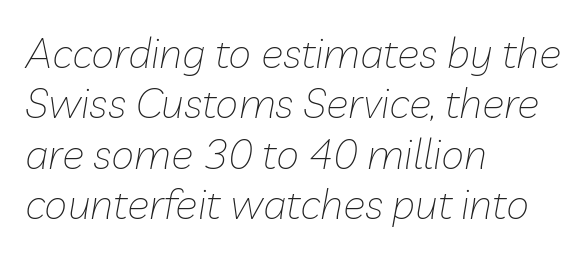
Q: Is the text bold? A: No.
Q: Is the text italic (slanted)? A: Yes, it leans right by about 10 degrees.
Q: Is the text underlined? A: No.
Q: How is the paragraph aligned? A: Left-aligned.
Q: Is the spacing between letters normal or unusually wide? A: Normal.
Q: Width (condensed, normal, or wide)? A: Normal.
Q: Stroke contrast? A: Low.
Q: x-height? A: Medium.
Q: Monospaced? A: No.
